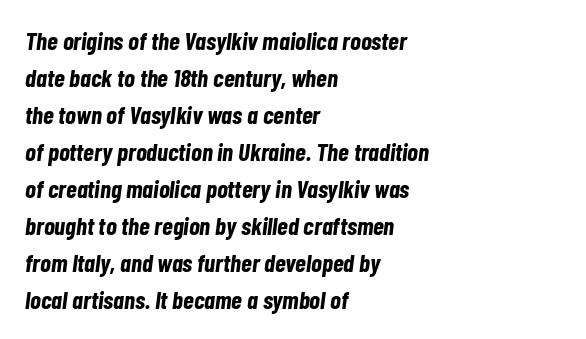
The image shows 25 px bold type, italic (leaning right); set left-aligned, normal line spacing (1.48x), normal letter spacing, not underlined.
